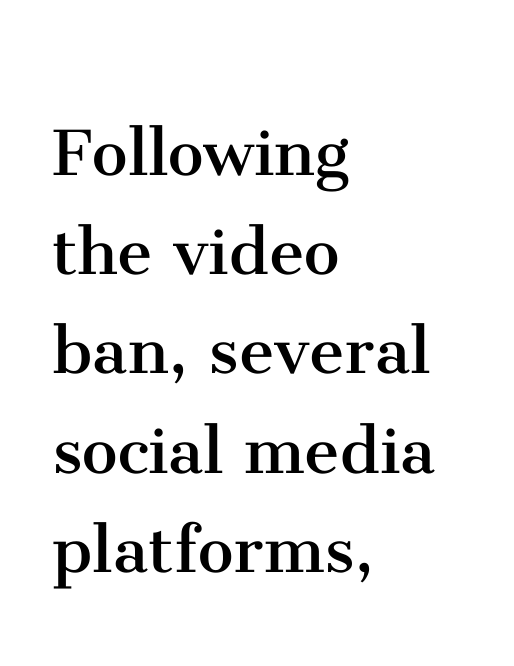
The image shows 80 px regular-weight serif type, upright; set left-aligned, line spacing 1.24x, normal letter spacing, not underlined; medium stroke contrast and a medium x-height.
